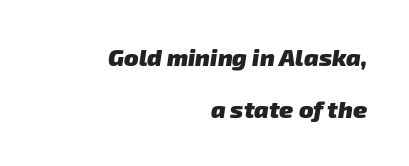
Q: Is the text bold? A: Yes.
Q: Is the text underlined? A: No.
Q: How is the paragraph aligned? A: Right-aligned.
Q: Is the spacing between letters normal or unusually wide? A: Normal.
Q: Is the spacing between lines tight, normal or loose? A: Loose.
